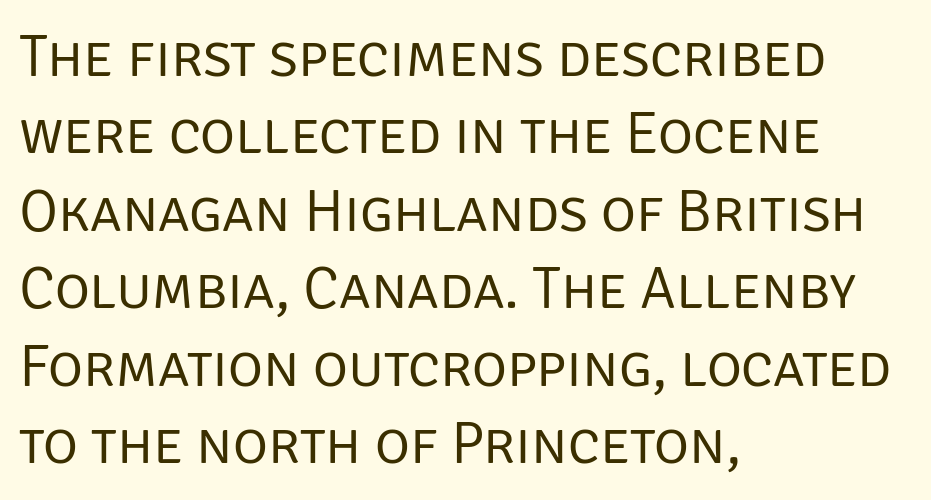
{"serif": "no", "italic": "no", "bold": "no", "weight": "regular", "width": "normal", "stroke_contrast": "low", "x_height": "large", "monospaced": "no", "underline": "no", "align": "left", "line_spacing": "normal", "line_spacing_ratio": 1.29, "letter_spacing": "normal", "letter_spacing_em": 0.0, "glyph_px": 60}
